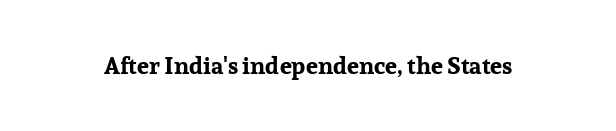
The image shows 24 px bold type, upright; set normal letter spacing, not underlined.
